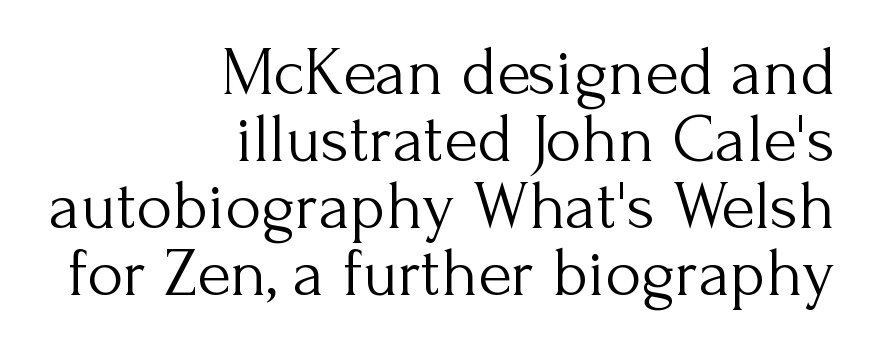
{"serif": "yes", "italic": "no", "bold": "no", "weight": "light", "width": "normal", "stroke_contrast": "medium", "x_height": "small", "monospaced": "no", "underline": "no", "align": "right", "line_spacing": "tight", "line_spacing_ratio": 0.97, "letter_spacing": "normal", "letter_spacing_em": 0.0, "glyph_px": 69}
